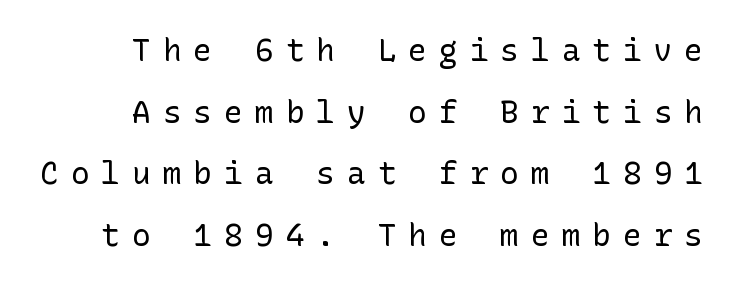
The letters stand straight up with perfectly vertical stems. Weight: not bold — regular or lighter. Descender tails drop into unmarked territory. Nope, no serifs anywhere on these letters. The paragraph has a hard right edge and a soft left edge.
